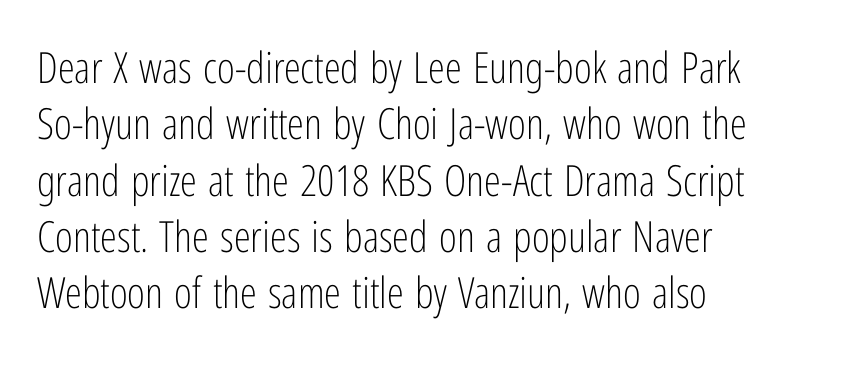
The image shows 43 px light, condensed sans-serif type, upright; set left-aligned, normal line spacing (1.31x), normal letter spacing, not underlined; low stroke contrast and a medium x-height.
